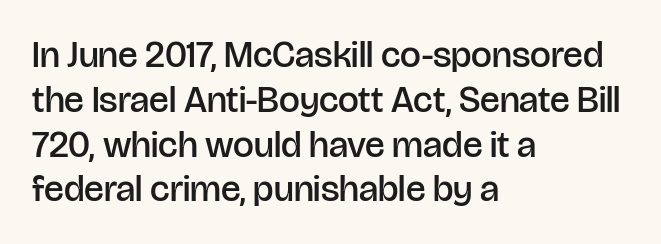
The image shows 37 px semibold sans-serif type, upright; set left-aligned, line spacing 1.21x, normal letter spacing, not underlined; low stroke contrast and a large x-height.
